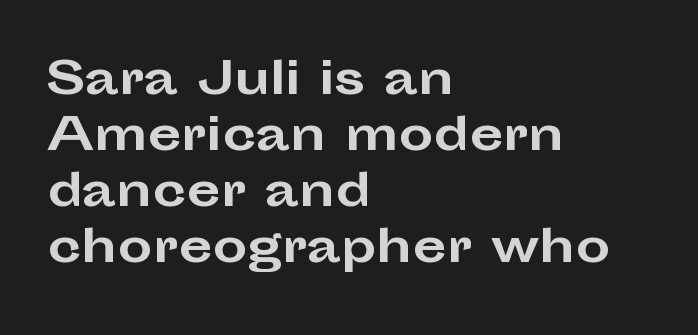
{"serif": "no", "italic": "no", "bold": "yes", "weight": "bold", "width": "wide", "stroke_contrast": "low", "x_height": "medium", "monospaced": "no", "underline": "no", "align": "left", "line_spacing": "normal", "line_spacing_ratio": 1.27, "letter_spacing": "normal", "letter_spacing_em": 0.0, "glyph_px": 44}
